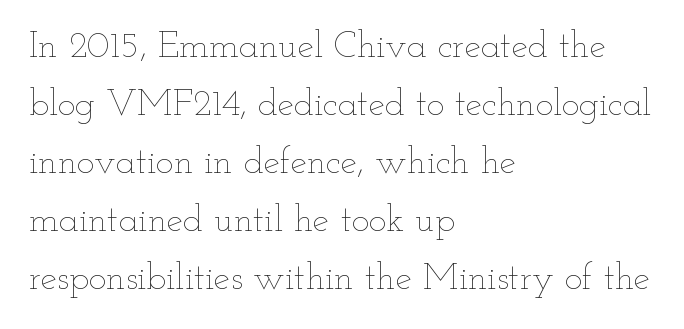
Q: Is the text bold? A: No.
Q: Is the text italic (slanted)? A: No, it is upright.
Q: Is the text underlined? A: No.
Q: How is the paragraph aligned? A: Left-aligned.
Q: Is the spacing between letters normal or unusually wide? A: Normal.
Q: Is the spacing between lines tight, normal or loose? A: Normal.
Q: Width (condensed, normal, or wide)? A: Wide.
Q: Stroke contrast? A: Low.
Q: x-height? A: Small.
Q: Monospaced? A: No.
